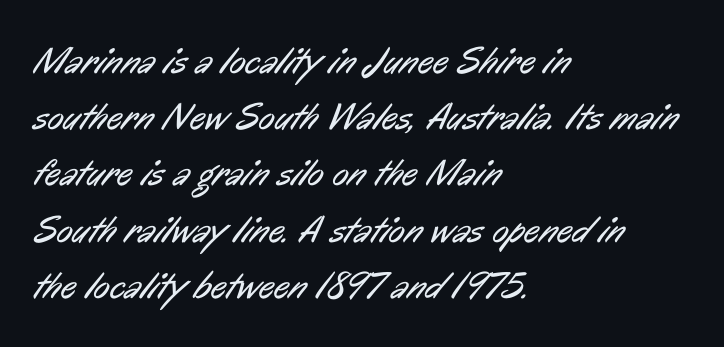
Q: Is the text bold? A: No.
Q: Is the typeface a serif or a sans-serif typeface? A: Sans-serif.
Q: Is the text underlined? A: No.
Q: How is the paragraph aligned? A: Left-aligned.
Q: Is the spacing between letters normal or unusually wide? A: Normal.
Q: Is the spacing between lines tight, normal or loose? A: Normal.
Q: Width (condensed, normal, or wide)? A: Condensed.
Q: Stroke contrast? A: Low.
Q: x-height? A: Medium.
Q: Monospaced? A: No.
